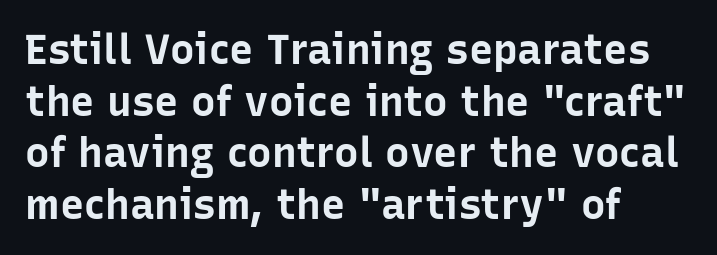
Q: Is the text bold? A: Yes.
Q: Is the text italic (slanted)? A: No, it is upright.
Q: Is the typeface a serif or a sans-serif typeface? A: Sans-serif.
Q: Is the text underlined? A: No.
Q: How is the paragraph aligned? A: Left-aligned.
Q: Is the spacing between letters normal or unusually wide? A: Normal.
Q: Is the spacing between lines tight, normal or loose? A: Normal.
Q: Width (condensed, normal, or wide)? A: Normal.
Q: Stroke contrast? A: Low.
Q: x-height? A: Medium.
Q: Monospaced? A: No.
